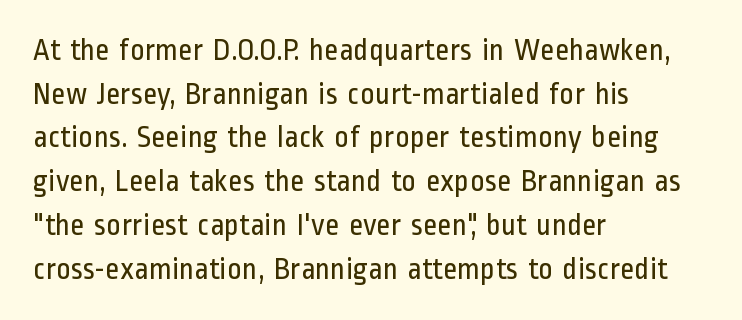
The image shows 31 px regular-weight, condensed sans-serif type, upright; set left-aligned, normal line spacing (1.41x), normal letter spacing, not underlined; low stroke contrast and a medium x-height.
